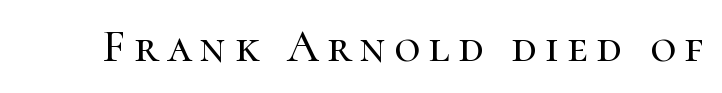
{"serif": "yes", "italic": "no", "width": "normal", "stroke_contrast": "high", "x_height": "medium", "monospaced": "no", "underline": "no", "glyph_px": 45}
